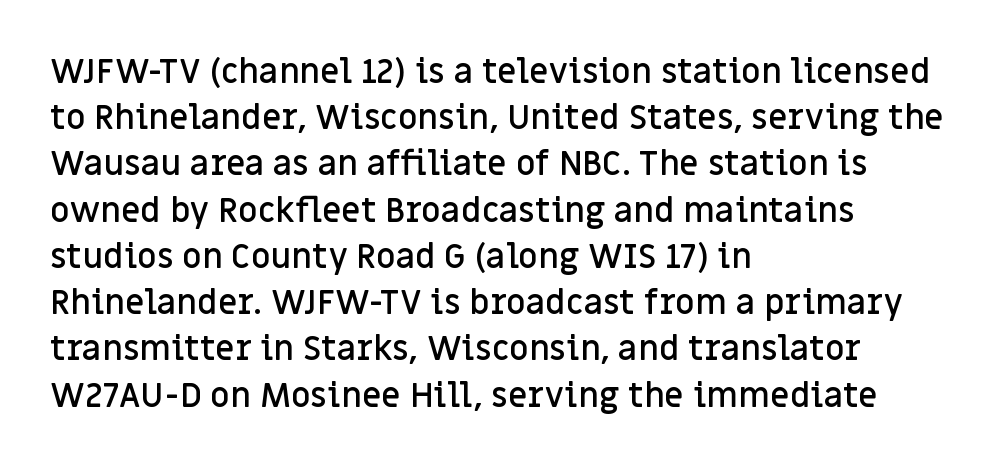
Q: Is the text bold? A: Semi-bold.
Q: Is the text italic (slanted)? A: No, it is upright.
Q: Is the typeface a serif or a sans-serif typeface? A: Sans-serif.
Q: Is the text underlined? A: No.
Q: How is the paragraph aligned? A: Left-aligned.
Q: Is the spacing between letters normal or unusually wide? A: Normal.
Q: Is the spacing between lines tight, normal or loose? A: Normal.
Q: Width (condensed, normal, or wide)? A: Normal.
Q: Stroke contrast? A: Low.
Q: x-height? A: Large.
Q: Monospaced? A: No.
